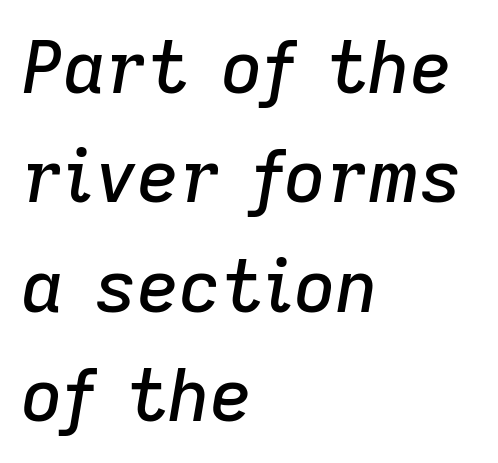
The image shows 73 px text type, italic (leaning right); set left-aligned, normal line spacing (1.5x), normal letter spacing, not underlined; low stroke contrast and a medium x-height.
